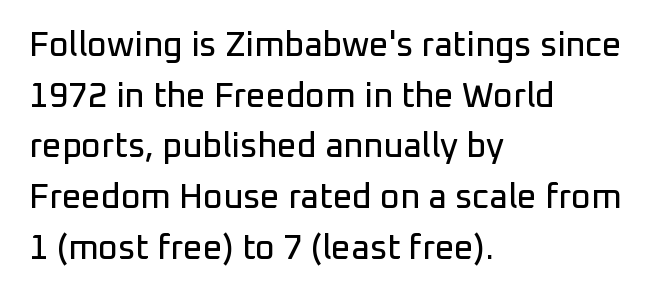
{"serif": "no", "italic": "no", "width": "normal", "stroke_contrast": "low", "x_height": "medium", "monospaced": "no", "underline": "no", "align": "left", "line_spacing": "normal", "line_spacing_ratio": 1.49, "letter_spacing": "normal", "letter_spacing_em": 0.0, "glyph_px": 34}
